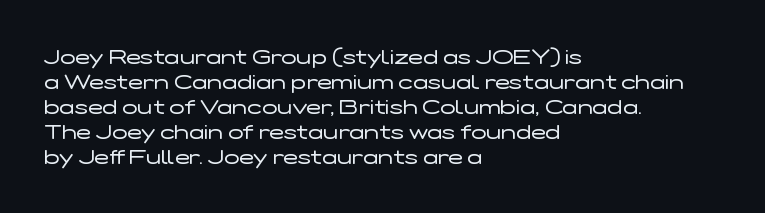
The image shows 20 px text type, upright; set left-aligned, normal line spacing (1.25x), normal letter spacing, not underlined.
